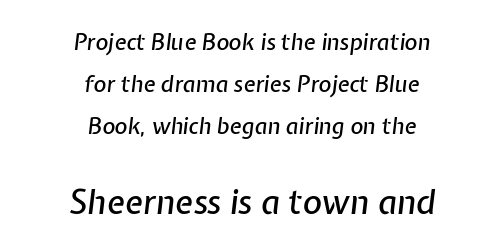
{"italic": "yes", "lean": "right", "slant_degrees": 7, "width": "normal", "stroke_contrast": "low", "x_height": "medium", "monospaced": "no", "underline": "no", "align": "center", "line_spacing": "loose", "line_spacing_ratio": 1.9, "letter_spacing": "normal", "letter_spacing_em": 0.0, "larger_block": "second", "size_ratio": 1.5, "glyph_px": 33}
